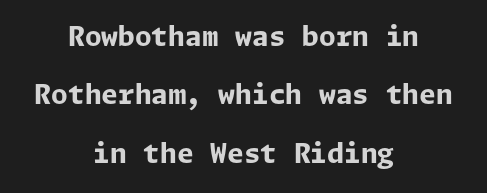
The image shows 27 px bold type, upright; set centered, loose line spacing (2.16x), normal letter spacing, not underlined.
